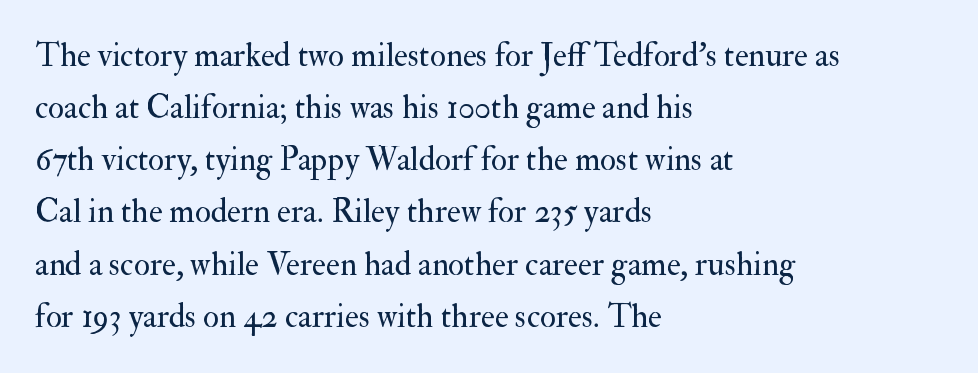
{"serif": "yes", "italic": "no", "bold": "no", "weight": "regular", "width": "normal", "stroke_contrast": "medium", "x_height": "small", "monospaced": "no", "underline": "no", "align": "left", "line_spacing": "normal", "line_spacing_ratio": 1.58, "letter_spacing": "normal", "letter_spacing_em": 0.0, "glyph_px": 33}
